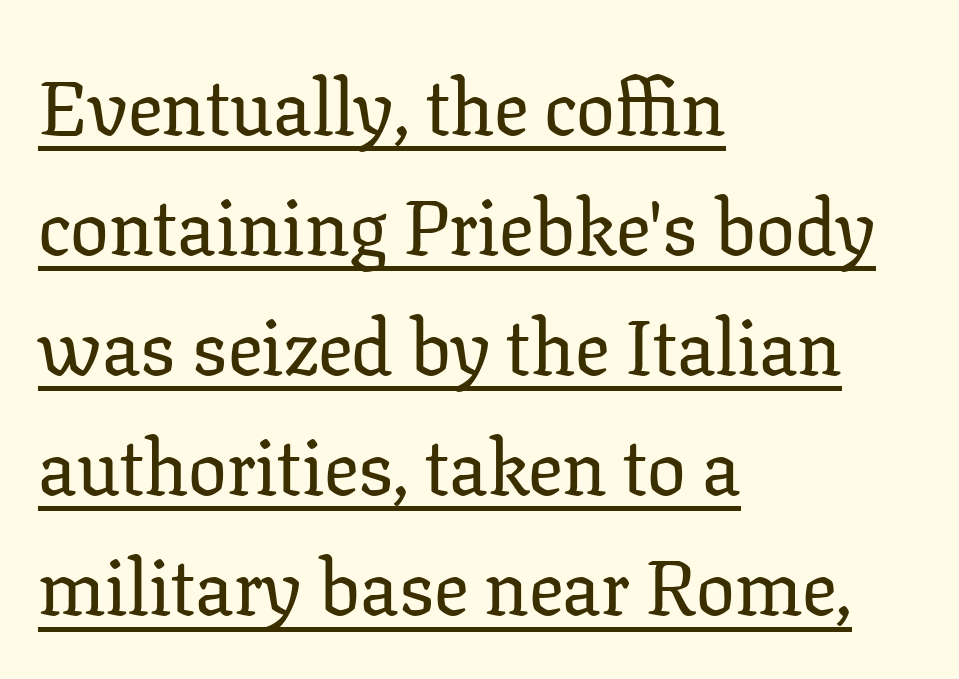
The image shows 77 px serif type, upright; set left-aligned, normal line spacing (1.56x), normal letter spacing, underlined; low stroke contrast and a medium x-height.
